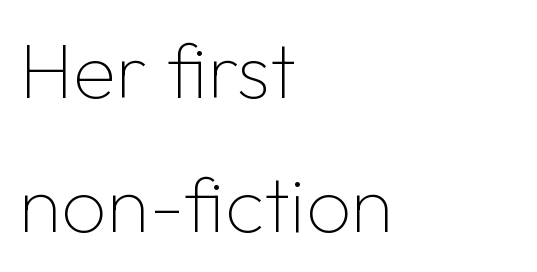
Here the designer chose a conventional face with non-uniform glyph widths. A light-to-regular cut is what we see here. In CSS terms this would be text-align: left. Are there feet on the stems? There aren't — it's a sans. Honestly, the row spacing looks completely unremarkable. This rendering features lettering with no underline.
